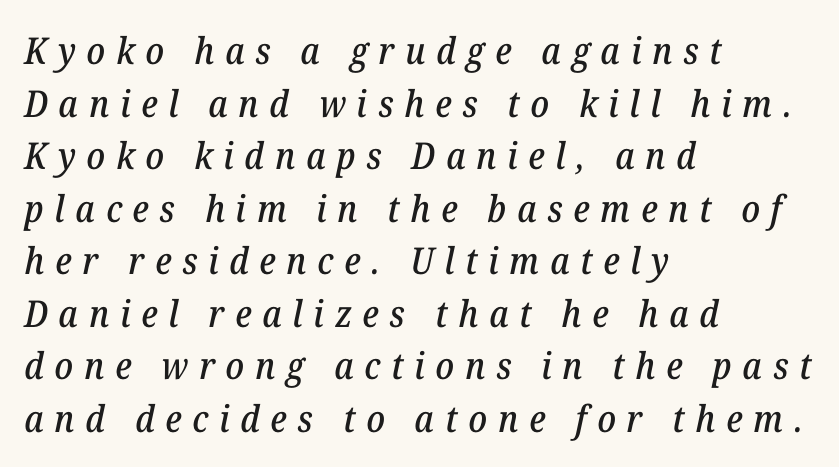
{"serif": "yes", "italic": "yes", "lean": "right", "slant_degrees": 12, "width": "normal", "stroke_contrast": "low", "x_height": "medium", "monospaced": "no", "underline": "no", "align": "left", "line_spacing": "normal", "line_spacing_ratio": 1.42, "letter_spacing": "wide", "letter_spacing_em": 0.29, "glyph_px": 37}
